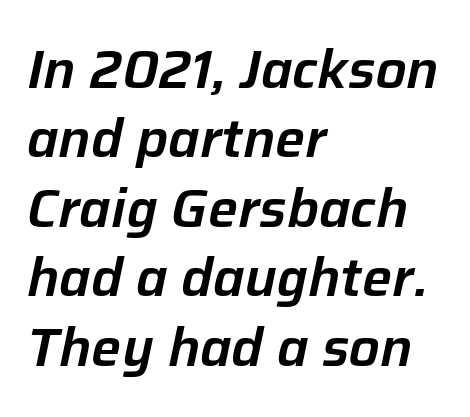
{"italic": "yes", "lean": "right", "slant_degrees": 12, "width": "normal", "stroke_contrast": "low", "x_height": "medium", "monospaced": "no", "underline": "no", "align": "left", "line_spacing": "normal", "line_spacing_ratio": 1.31, "letter_spacing": "normal", "letter_spacing_em": 0.0, "glyph_px": 53}
